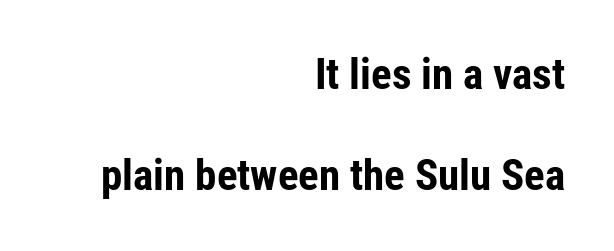
The image shows 43 px bold, condensed sans-serif type, upright; set right-aligned, loose line spacing (2.36x), normal letter spacing, not underlined; low stroke contrast and a medium x-height.
